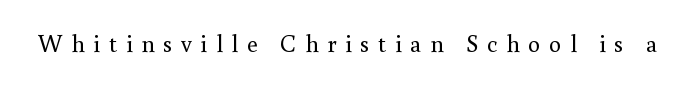
Q: Is the text bold? A: No.
Q: Is the text italic (slanted)? A: No, it is upright.
Q: Is the text underlined? A: No.
Q: Is the spacing between letters normal or unusually wide? A: Unusually wide.
